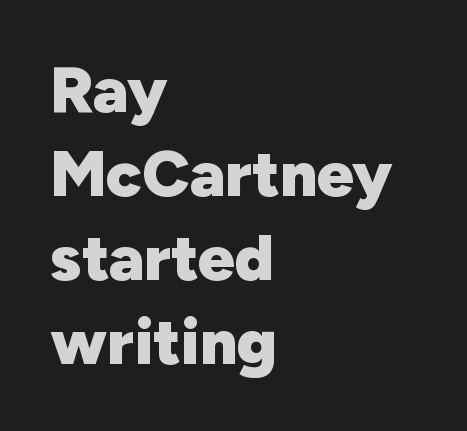
The image shows 65 px heavy sans-serif type, upright; set left-aligned, normal line spacing (1.29x), normal letter spacing, not underlined; low stroke contrast and a medium x-height.
